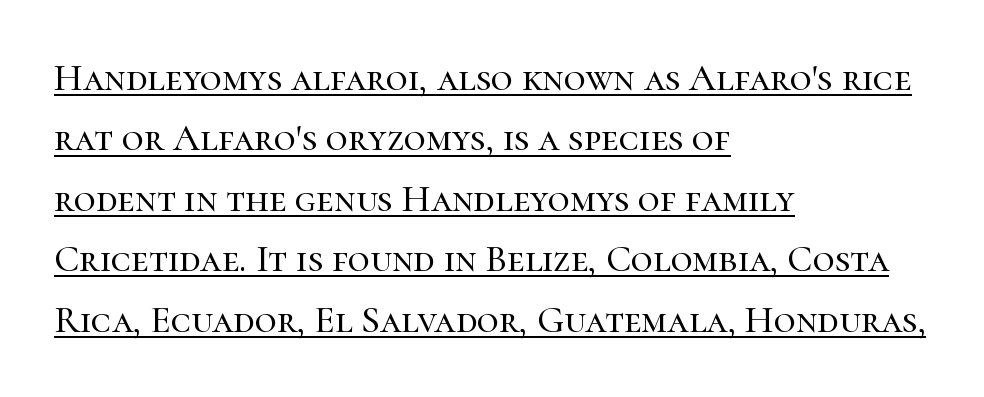
Q: Is the text italic (slanted)? A: No, it is upright.
Q: Is the typeface a serif or a sans-serif typeface? A: Serif.
Q: Is the text underlined? A: Yes.
Q: How is the paragraph aligned? A: Left-aligned.
Q: Is the spacing between letters normal or unusually wide? A: Normal.
Q: Is the spacing between lines tight, normal or loose? A: Normal.
Q: Width (condensed, normal, or wide)? A: Normal.
Q: Stroke contrast? A: High.
Q: x-height? A: Medium.
Q: Monospaced? A: No.
